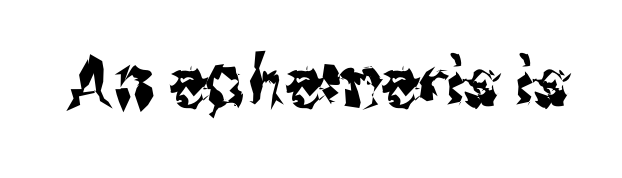
The specimen omits any rule beneath the text block's lines. This sample has the flowing, uneven cadence of proportional lettering. The axis of the letterforms is exactly vertical. Each word holds together tightly as a unit, with standard inter-letter gaps. The text was rendered using a sans face with plain stroke endings.
